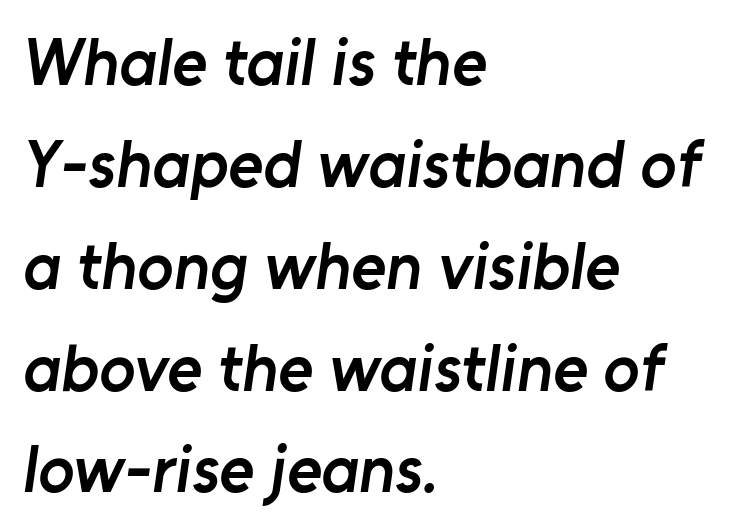
Q: Is the text bold? A: Semi-bold.
Q: Is the typeface a serif or a sans-serif typeface? A: Sans-serif.
Q: Is the text underlined? A: No.
Q: How is the paragraph aligned? A: Left-aligned.
Q: Is the spacing between letters normal or unusually wide? A: Normal.
Q: Is the spacing between lines tight, normal or loose? A: Normal.
Q: Width (condensed, normal, or wide)? A: Normal.
Q: Stroke contrast? A: Low.
Q: x-height? A: Medium.
Q: Monospaced? A: No.
